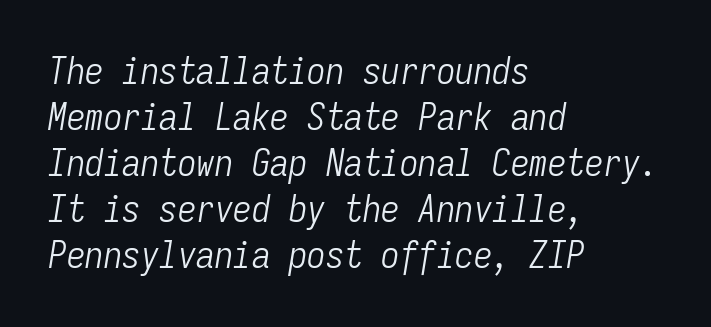
{"italic": "yes", "lean": "right", "slant_degrees": 9, "bold": "no", "weight": "light", "width": "condensed", "stroke_contrast": "low", "x_height": "medium", "monospaced": "yes", "underline": "no", "align": "left", "line_spacing_ratio": 1.24, "letter_spacing": "normal", "letter_spacing_em": 0.0, "glyph_px": 37}
